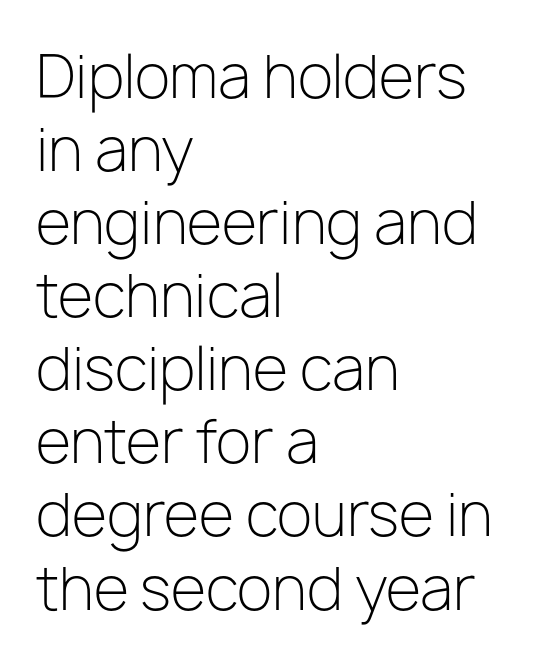
Q: Is the text bold? A: No.
Q: Is the text italic (slanted)? A: No, it is upright.
Q: Is the typeface a serif or a sans-serif typeface? A: Sans-serif.
Q: Is the text underlined? A: No.
Q: How is the paragraph aligned? A: Left-aligned.
Q: Is the spacing between letters normal or unusually wide? A: Normal.
Q: Is the spacing between lines tight, normal or loose? A: Normal.
Q: Width (condensed, normal, or wide)? A: Normal.
Q: Stroke contrast? A: Low.
Q: x-height? A: Medium.
Q: Monospaced? A: No.
